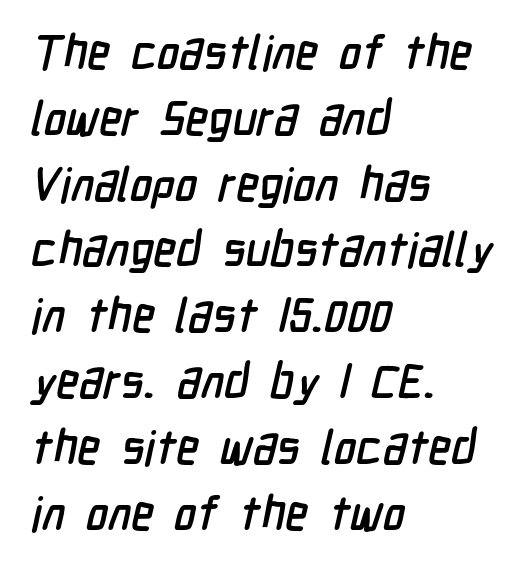
The image shows 47 px condensed sans-serif type; set left-aligned, normal line spacing (1.4x), normal letter spacing, not underlined; low stroke contrast and a medium x-height.
